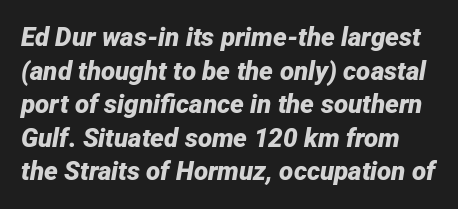
The image shows 26 px bold type, italic (leaning right); set normal line spacing (1.29x), normal letter spacing, not underlined.
